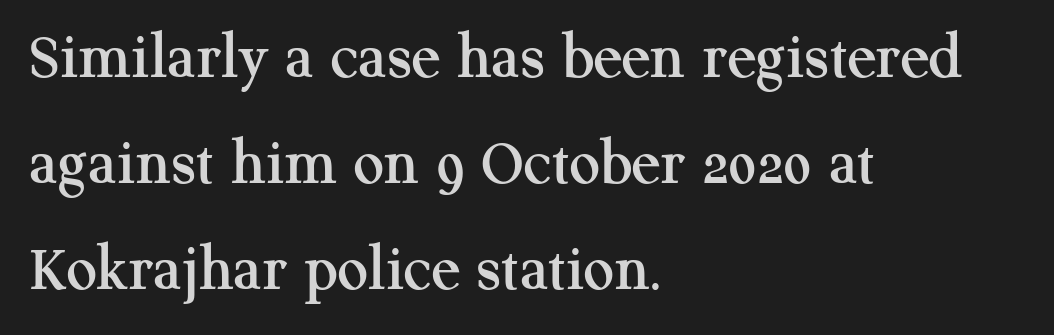
The image shows 68 px serif type, upright; set left-aligned, normal line spacing (1.56x), normal letter spacing, not underlined; medium stroke contrast and a medium x-height.
